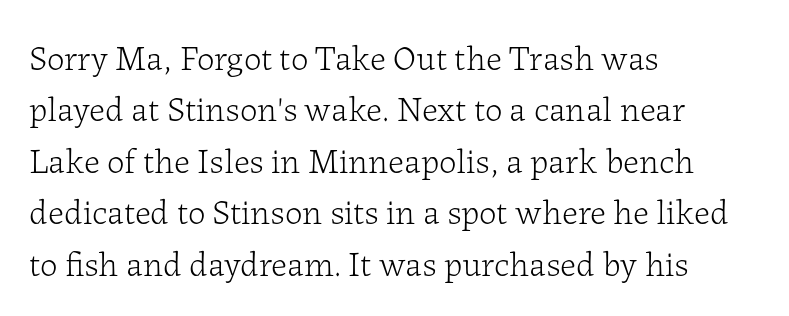
The paragraph shown leans on its left margin. Between one letter and the next there's only the usual sliver of space. Font category for this specimen: serif. The specimen omits any rule beneath the text block's lines. You can tell it's not italic because the verticals are truly vertical. These glyphs show unthickened strokes, regular width or finer.
